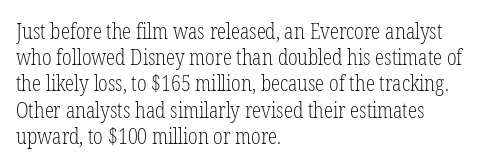
{"italic": "no", "bold": "no", "underline": "no", "align": "left", "line_spacing": "normal", "line_spacing_ratio": 1.25, "letter_spacing": "normal", "letter_spacing_em": 0.0, "glyph_px": 21}
